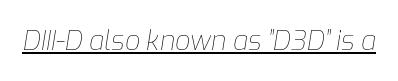
Q: Is the text bold? A: No.
Q: Is the text italic (slanted)? A: Yes, it leans right by about 9 degrees.
Q: Is the text underlined? A: Yes.
Q: Is the spacing between letters normal or unusually wide? A: Normal.
